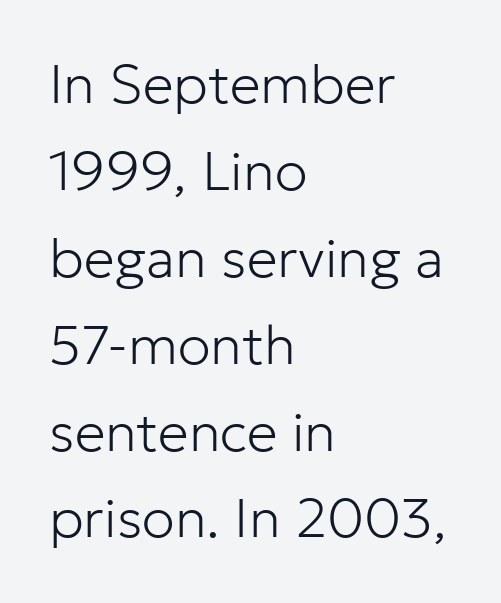
Q: Is the text bold? A: No.
Q: Is the text italic (slanted)? A: No, it is upright.
Q: Is the typeface a serif or a sans-serif typeface? A: Sans-serif.
Q: Is the text underlined? A: No.
Q: How is the paragraph aligned? A: Left-aligned.
Q: Is the spacing between letters normal or unusually wide? A: Normal.
Q: Is the spacing between lines tight, normal or loose? A: Normal.
Q: Width (condensed, normal, or wide)? A: Normal.
Q: Stroke contrast? A: Low.
Q: x-height? A: Medium.
Q: Monospaced? A: No.
